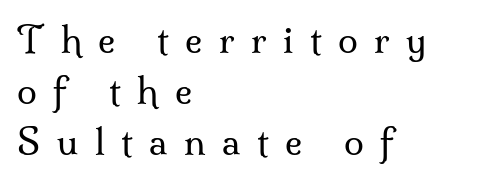
Q: Is the text bold? A: No.
Q: Is the text italic (slanted)? A: No, it is upright.
Q: Is the typeface a serif or a sans-serif typeface? A: Serif.
Q: Is the text underlined? A: No.
Q: How is the paragraph aligned? A: Left-aligned.
Q: Is the spacing between letters normal or unusually wide? A: Unusually wide.
Q: Is the spacing between lines tight, normal or loose? A: Normal.
Q: Width (condensed, normal, or wide)? A: Normal.
Q: Stroke contrast? A: Medium.
Q: x-height? A: Small.
Q: Monospaced? A: No.
